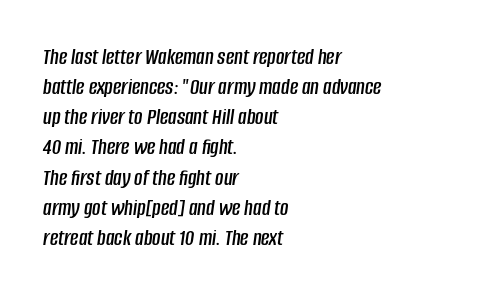
Teacher's note: observe the even left margin — that is flush-left alignment. In terms of letterspacing, this is plain default setting. This block has exactly the height ordinary leading produces. The specimen omits any rule beneath the text block's lines. Slant detected: the letters are inclined.
